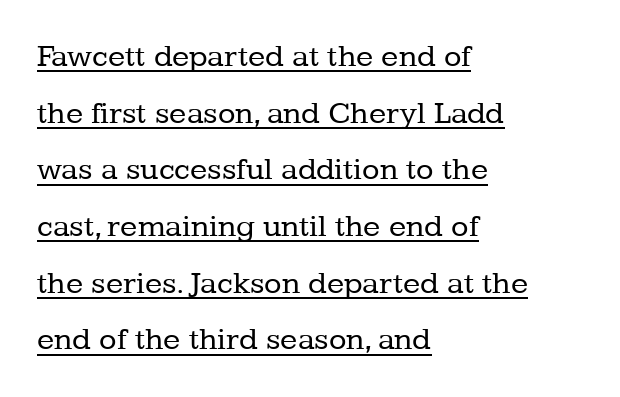
Q: Is the text bold? A: No.
Q: Is the text italic (slanted)? A: No, it is upright.
Q: Is the typeface a serif or a sans-serif typeface? A: Serif.
Q: Is the text underlined? A: Yes.
Q: How is the paragraph aligned? A: Left-aligned.
Q: Is the spacing between letters normal or unusually wide? A: Normal.
Q: Width (condensed, normal, or wide)? A: Normal.
Q: Stroke contrast? A: Low.
Q: x-height? A: Medium.
Q: Monospaced? A: No.
